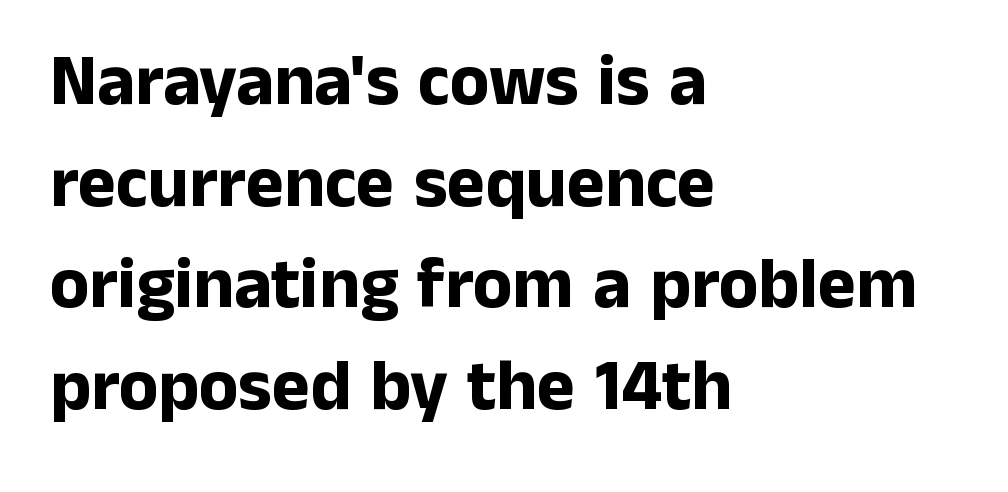
The image shows 72 px bold sans-serif type, upright; set left-aligned, normal line spacing (1.41x), normal letter spacing, not underlined; low stroke contrast and a medium x-height.
